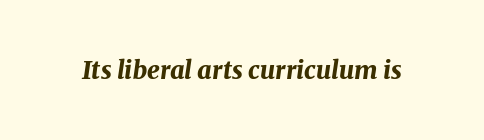
Q: Is the text bold? A: Yes.
Q: Is the text italic (slanted)? A: Yes, it leans right by about 8 degrees.
Q: Is the text underlined? A: No.
Q: Is the spacing between letters normal or unusually wide? A: Normal.
